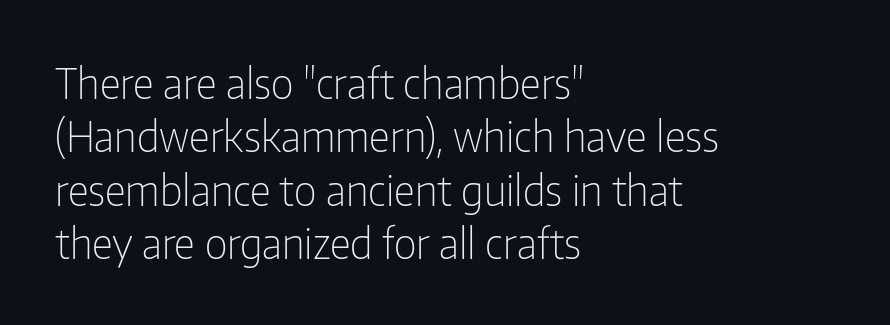
The words here are not underlined. Classification — sans serif. Visually the block forms a straight wall on the left and a jagged coastline on the right. Counters stay open thanks to moderate or lighter strokes.
